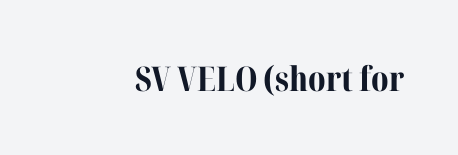
{"serif": "yes", "italic": "no", "bold": "yes", "weight": "bold", "width": "normal", "stroke_contrast": "medium", "x_height": "medium", "monospaced": "no", "underline": "no", "letter_spacing": "normal", "letter_spacing_em": 0.0, "glyph_px": 34}
